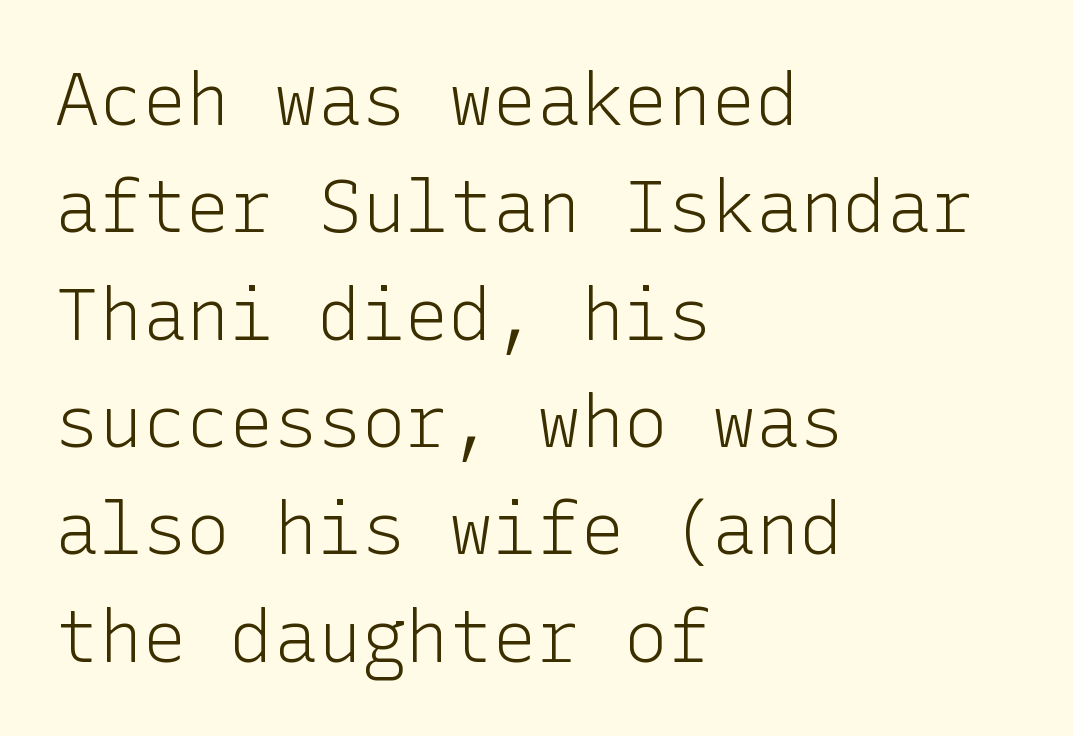
{"serif": "no", "italic": "no", "bold": "no", "weight": "light", "width": "normal", "stroke_contrast": "low", "x_height": "medium", "underline": "no", "align": "left", "line_spacing": "normal", "line_spacing_ratio": 1.47, "letter_spacing": "normal", "letter_spacing_em": 0.0, "glyph_px": 73}
